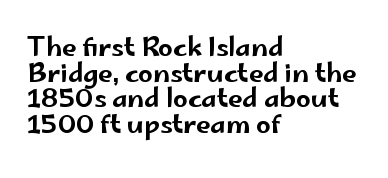
Q: Is the text italic (slanted)? A: No, it is upright.
Q: Is the text underlined? A: No.
Q: How is the paragraph aligned? A: Left-aligned.
Q: Is the spacing between letters normal or unusually wide? A: Normal.
Q: Is the spacing between lines tight, normal or loose? A: Tight.
